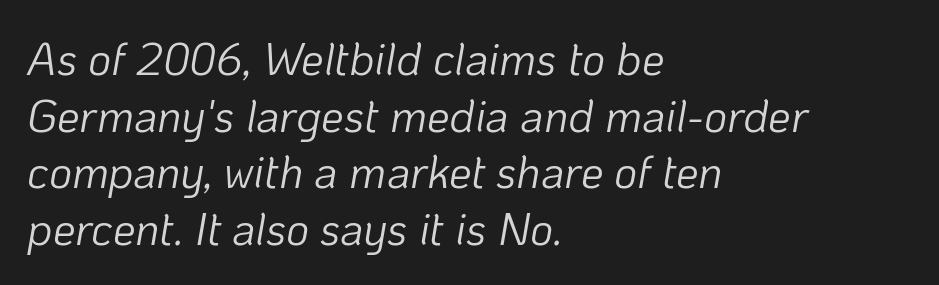
Italic? Definitely — the glyphs are oblique. The rendering keeps characters at their native spacing. Plain, unruled lines of type. Nothing heavy about these letters — not bold at all. The passage shown is typed in a proportional face where columns would drift.
